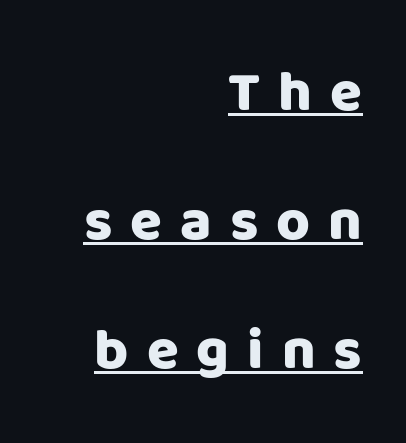
Q: Is the text italic (slanted)? A: No, it is upright.
Q: Is the typeface a serif or a sans-serif typeface? A: Sans-serif.
Q: Is the text underlined? A: Yes.
Q: How is the paragraph aligned? A: Right-aligned.
Q: Is the spacing between letters normal or unusually wide? A: Unusually wide.
Q: Is the spacing between lines tight, normal or loose? A: Loose.
Q: Width (condensed, normal, or wide)? A: Normal.
Q: Stroke contrast? A: Low.
Q: x-height? A: Large.
Q: Monospaced? A: No.
